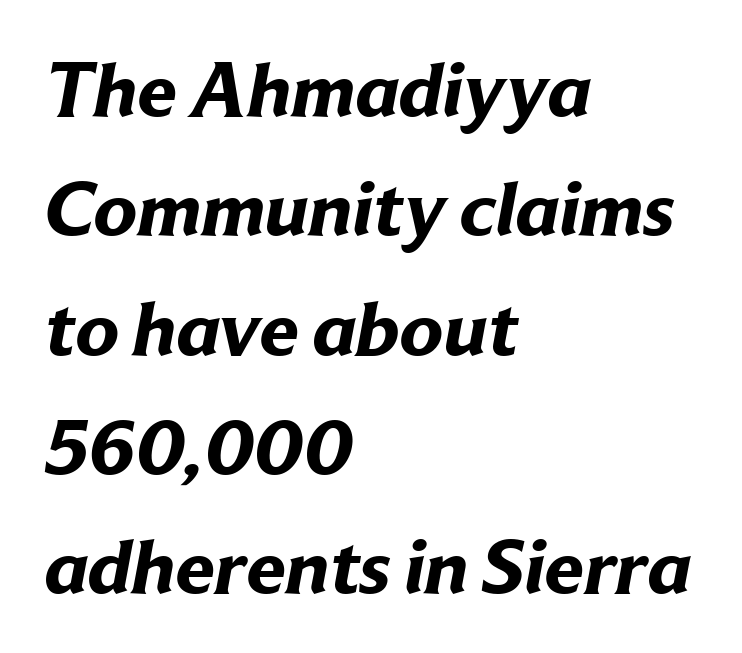
{"serif": "no", "bold": "yes", "weight": "bold", "width": "normal", "stroke_contrast": "low", "x_height": "medium", "monospaced": "no", "underline": "no", "align": "left", "line_spacing": "normal", "line_spacing_ratio": 1.51, "letter_spacing": "normal", "letter_spacing_em": 0.0, "glyph_px": 79}
